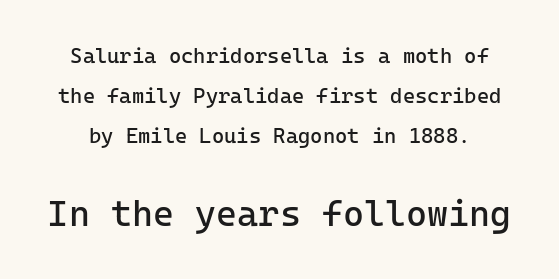
The image shows 36 px regular-weight sans-serif type, upright, monospaced; set loose line spacing (1.91x), normal letter spacing, not underlined; the second (bottom) block is 1.71x larger; low stroke contrast and a medium x-height.
